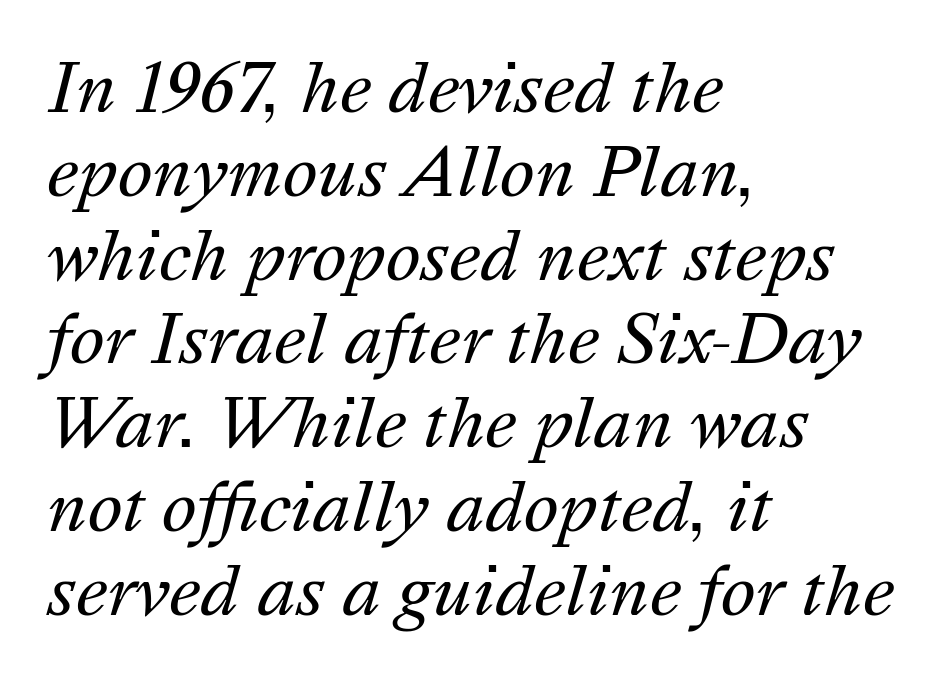
These lines are set flush left with a ragged right edge. Just letters on the line, the space beneath them empty. Weight: not bold — regular or lighter. Characters follow at the spacing the type designer built in. Emphasis-style slanted type is in use.
